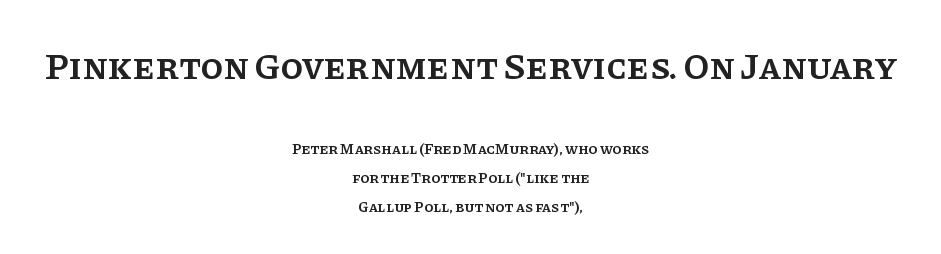
The typesetter chose a symmetrical, centered arrangement here. Unlike italic type, these characters show no tilt at all. A typesetter would call this leading open, well beyond the default. Check the space under the baseline: it is left empty.
